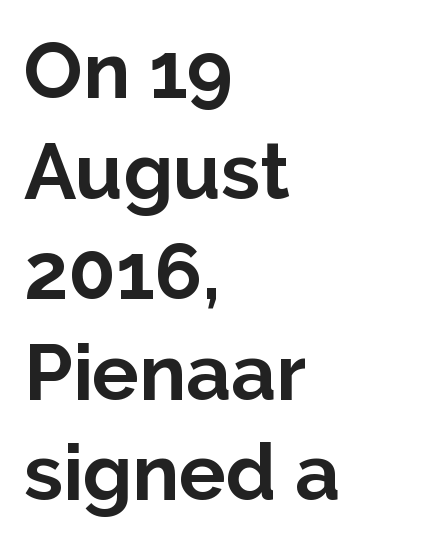
Q: Is the text bold? A: Yes.
Q: Is the text italic (slanted)? A: No, it is upright.
Q: Is the typeface a serif or a sans-serif typeface? A: Sans-serif.
Q: Is the text underlined? A: No.
Q: How is the paragraph aligned? A: Left-aligned.
Q: Is the spacing between letters normal or unusually wide? A: Normal.
Q: Is the spacing between lines tight, normal or loose? A: Normal.
Q: Width (condensed, normal, or wide)? A: Normal.
Q: Stroke contrast? A: Low.
Q: x-height? A: Medium.
Q: Monospaced? A: No.
